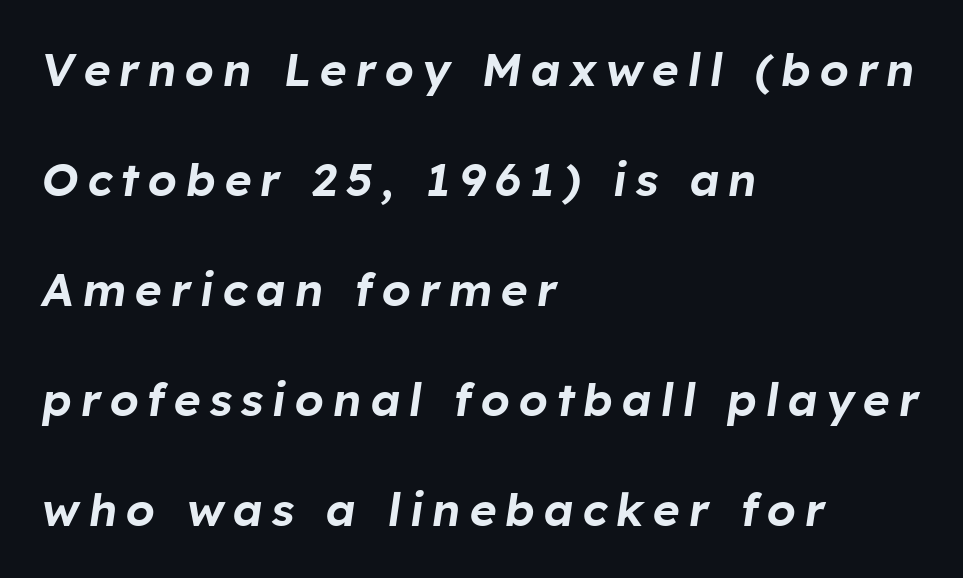
{"italic": "yes", "lean": "right", "slant_degrees": 8, "width": "normal", "stroke_contrast": "low", "x_height": "medium", "monospaced": "no", "underline": "no", "align": "left", "line_spacing": "loose", "line_spacing_ratio": 2.39, "glyph_px": 46}
